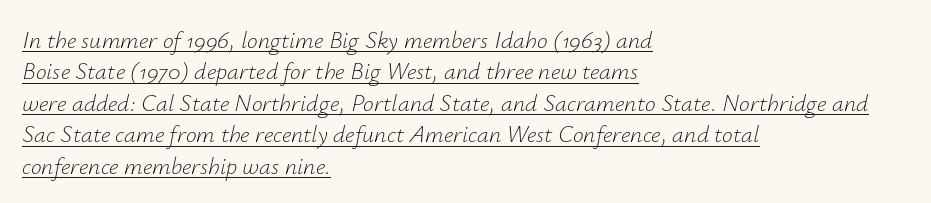
Q: Is the text bold? A: No.
Q: Is the text italic (slanted)? A: Yes, it leans right by about 12 degrees.
Q: Is the text underlined? A: Yes.
Q: How is the paragraph aligned? A: Left-aligned.
Q: Is the spacing between letters normal or unusually wide? A: Normal.
Q: Is the spacing between lines tight, normal or loose? A: Normal.
